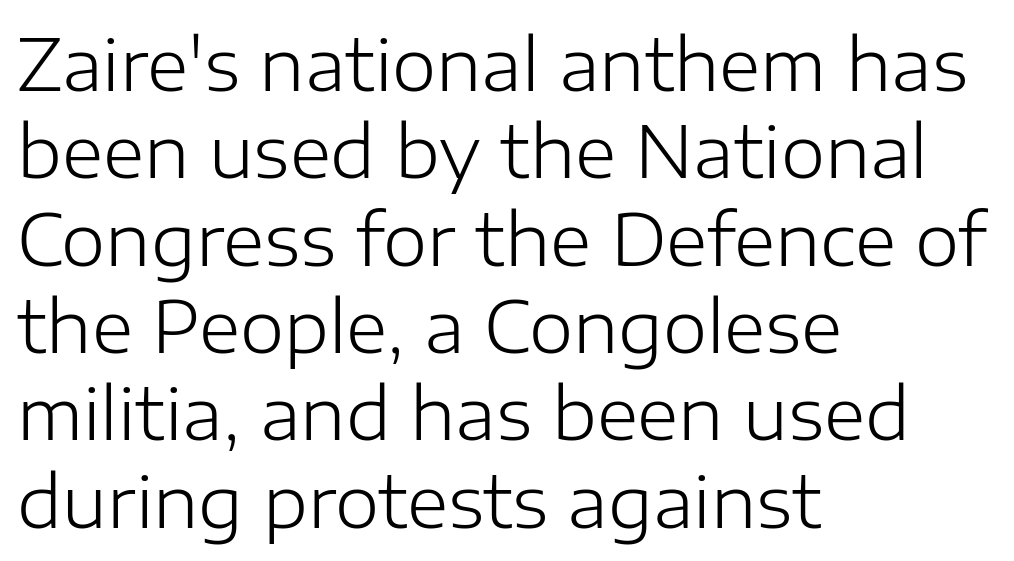
Weight: regular or lighter. This sample uses a sans-serif face. This rendering features lettering with no underline. Casual observation: everything's shoved over to the left. This sample uses an upright cut, with every glyph sitting square on the baseline. Each letter keeps its own natural width here, so spacing adapts to shape.
